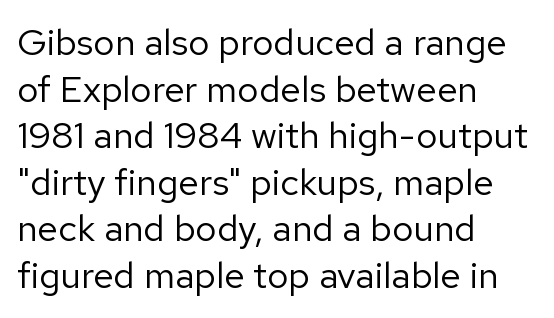
{"serif": "no", "italic": "no", "bold": "no", "weight": "regular", "width": "normal", "stroke_contrast": "low", "x_height": "medium", "monospaced": "no", "underline": "no", "align": "left", "line_spacing": "normal", "line_spacing_ratio": 1.26, "letter_spacing": "normal", "letter_spacing_em": 0.0, "glyph_px": 37}
